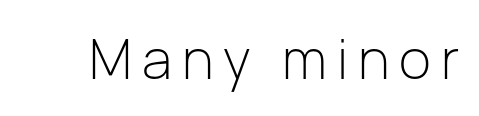
A typesetter would label this face a sans. Posture: upright roman. These lines are rendered in a variable-pitch font. Letters have the restrained weight of plain body copy at most. The baseline area is clear.
